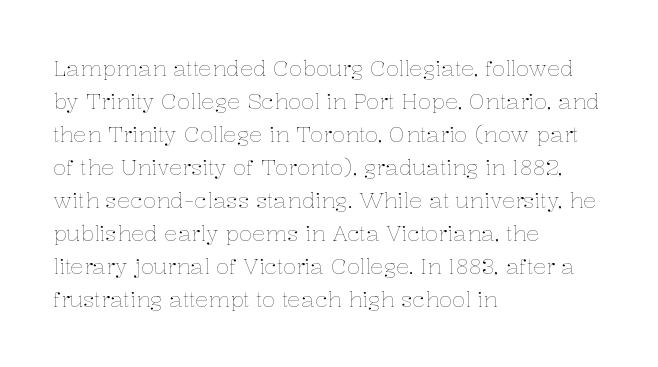
The image shows 22 px text type, upright; set left-aligned, normal line spacing (1.5x), normal letter spacing, not underlined.
